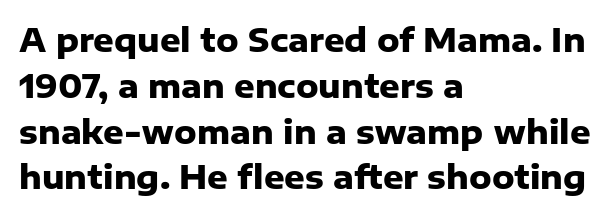
{"serif": "no", "italic": "no", "bold": "yes", "weight": "heavy", "width": "normal", "stroke_contrast": "low", "x_height": "medium", "monospaced": "no", "underline": "no", "align": "left", "line_spacing": "normal", "line_spacing_ratio": 1.43, "letter_spacing": "normal", "letter_spacing_em": 0.0, "glyph_px": 32}
